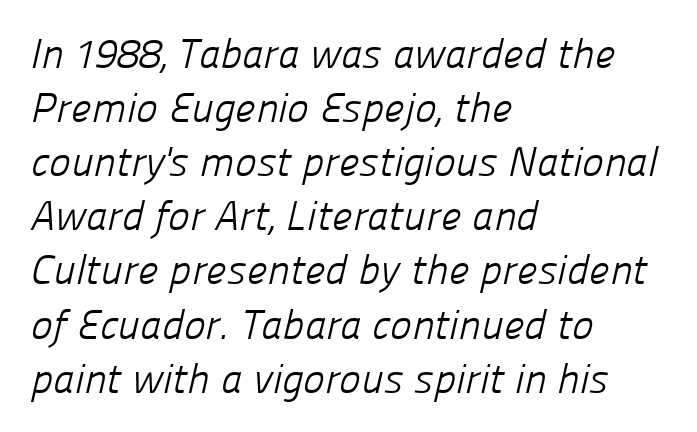
Anything drawn beneath the words? Only blank space. Nothing heavy about these letters — not bold at all. The tracking reads as untouched default to a designer's eye. Line starts are locked; line ends wander. Regular leading. The passage shown is typed in a proportional face where columns would drift.
